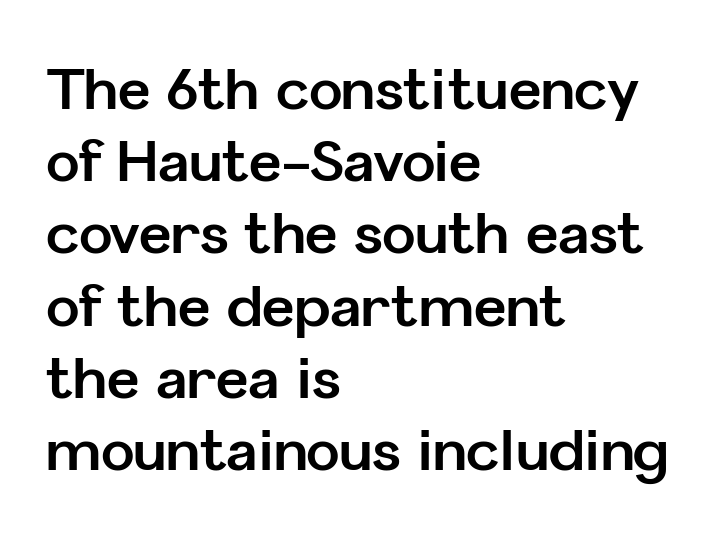
The horizontal fit of the characters is conventional and even. Regarding leading, the lines here are spaced in the standard way. The rendering uses natural spacing where letterforms have individual widths. Every character sits straight up, as roman type does. Type style note: lacks serifs.
